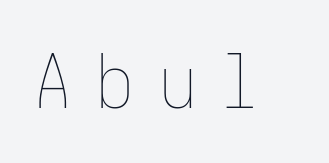
Q: Is the text bold? A: No.
Q: Is the text italic (slanted)? A: No, it is upright.
Q: Is the text underlined? A: No.
Q: Is the spacing between letters normal or unusually wide? A: Unusually wide.
Q: Width (condensed, normal, or wide)? A: Condensed.
Q: Stroke contrast? A: Low.
Q: x-height? A: Medium.
